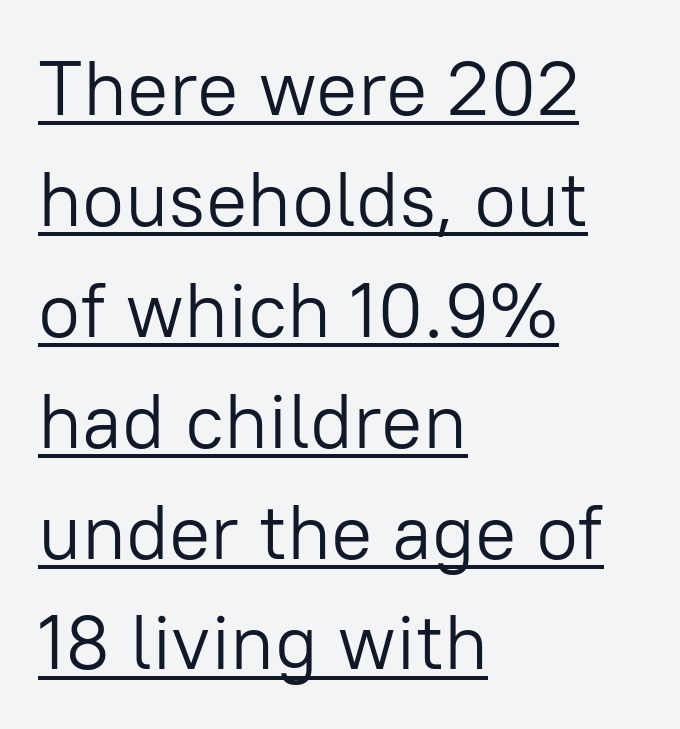
Q: Is the text bold? A: No.
Q: Is the text italic (slanted)? A: No, it is upright.
Q: Is the typeface a serif or a sans-serif typeface? A: Sans-serif.
Q: Is the text underlined? A: Yes.
Q: How is the paragraph aligned? A: Left-aligned.
Q: Is the spacing between letters normal or unusually wide? A: Normal.
Q: Is the spacing between lines tight, normal or loose? A: Normal.
Q: Width (condensed, normal, or wide)? A: Normal.
Q: Stroke contrast? A: Low.
Q: x-height? A: Medium.
Q: Monospaced? A: No.
